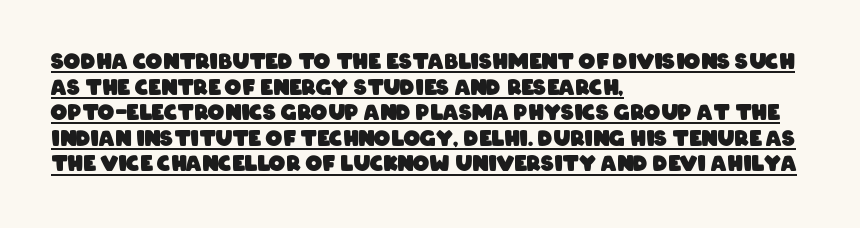
{"bold": "yes", "underline": "yes", "align": "left", "line_spacing_ratio": 1.22, "letter_spacing": "normal", "letter_spacing_em": 0.0, "glyph_px": 21}
